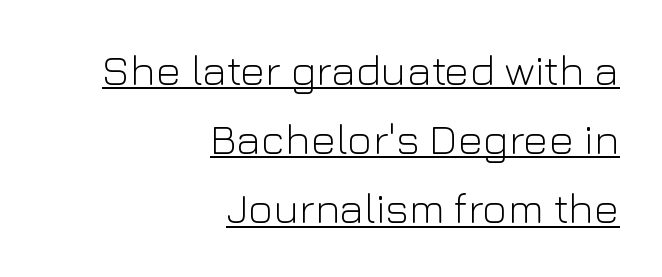
The image shows 43 px light sans-serif type, upright; set right-aligned, normal line spacing (1.61x), normal letter spacing, underlined; low stroke contrast and a medium x-height.
